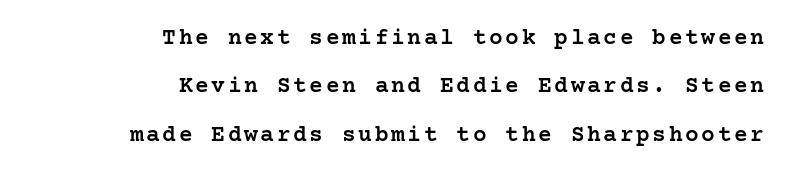
Heft: intermediate — a semibold. Quick note: not italic, upright. Just letters on the line, the space beneath them empty. Each new line begins a long way beneath the previous one. The lines in this sample share a right terminus and differ only in where they begin.
